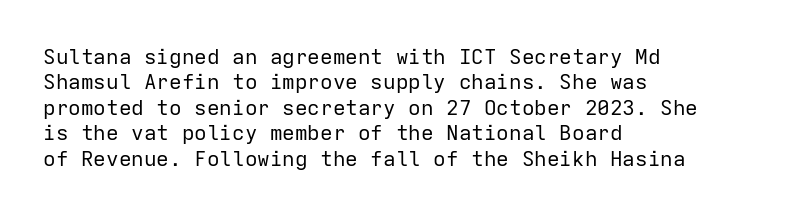
Q: Is the text bold? A: No.
Q: Is the text italic (slanted)? A: No, it is upright.
Q: Is the text underlined? A: No.
Q: How is the paragraph aligned? A: Left-aligned.
Q: Is the spacing between letters normal or unusually wide? A: Normal.
